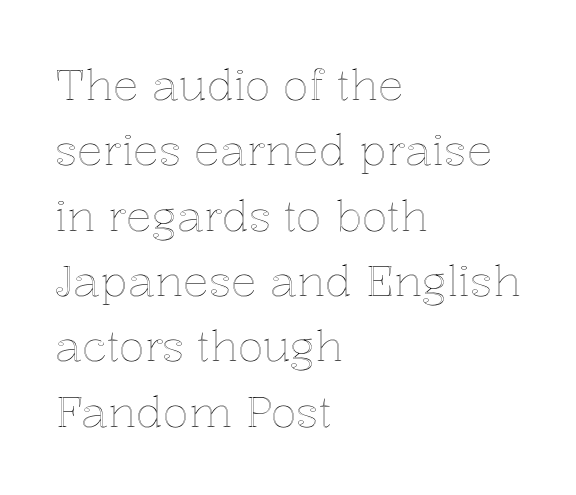
{"italic": "no", "width": "normal", "x_height": "medium", "monospaced": "no", "underline": "no", "align": "left", "line_spacing": "normal", "line_spacing_ratio": 1.52, "letter_spacing": "normal", "letter_spacing_em": 0.0, "glyph_px": 43}
